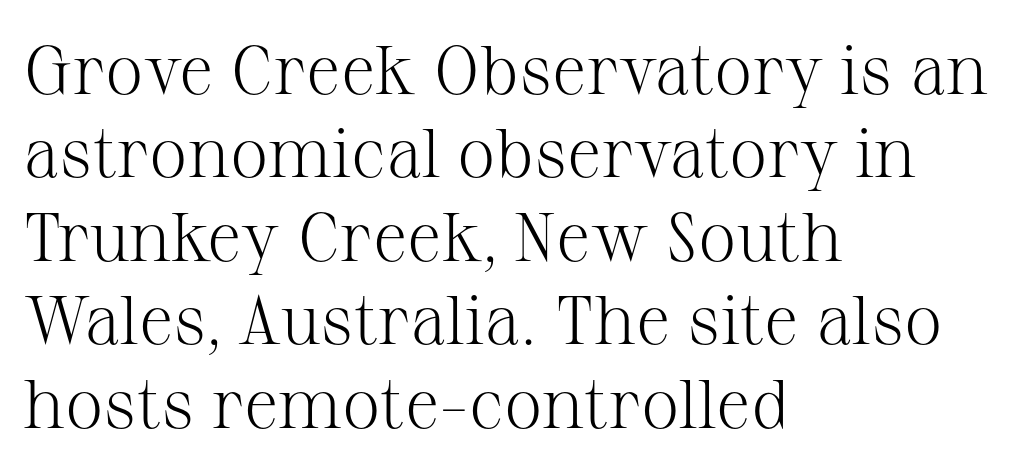
Glance below the letters and you will spot only blank space. This is the regular roman posture of the typeface. No extra tracking has been applied to these lines. Caption: multi-line text, flush left, ragged right. The face used here is proportionally spaced, like ordinary book or web type. Look at the bottom of the vertical strokes: they flare into serifs here.
